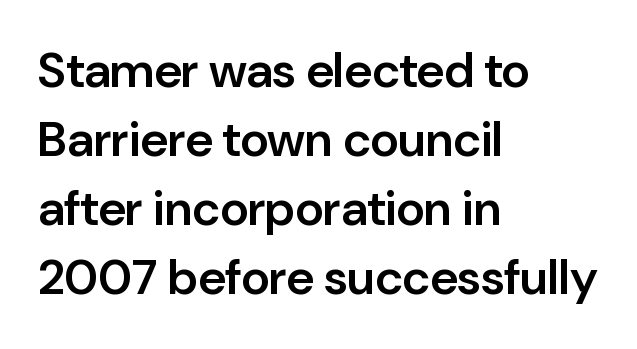
Q: Is the text bold? A: Semi-bold.
Q: Is the text italic (slanted)? A: No, it is upright.
Q: Is the typeface a serif or a sans-serif typeface? A: Sans-serif.
Q: Is the text underlined? A: No.
Q: How is the paragraph aligned? A: Left-aligned.
Q: Is the spacing between letters normal or unusually wide? A: Normal.
Q: Is the spacing between lines tight, normal or loose? A: Normal.
Q: Width (condensed, normal, or wide)? A: Normal.
Q: Stroke contrast? A: Low.
Q: x-height? A: Medium.
Q: Monospaced? A: No.
